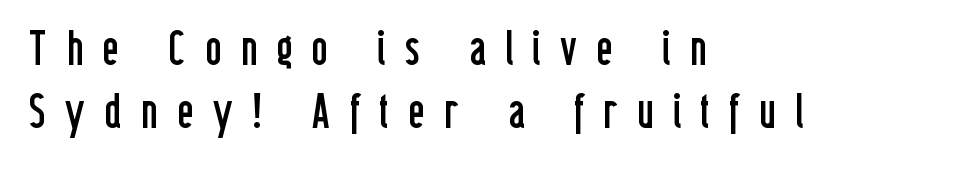
You can tell it's not italic because the verticals are truly vertical. Serif or sans? Sans — the stroke terminals are bare. The weight tops out at a normal text grade. The letters are spread apart with noticeably loose tracking. Rows of type keep a routine distance in the vertical direction.
